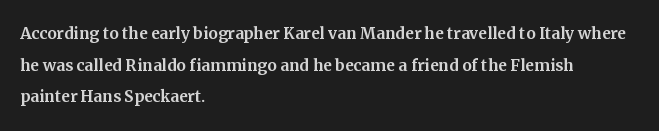
Has an underline been added? It has not. Do the letters lean? They stand straight. Notice how descenders clear the ascenders below comfortably — that's standard leading. The line texture is even and compact thanks to regular tracking.
